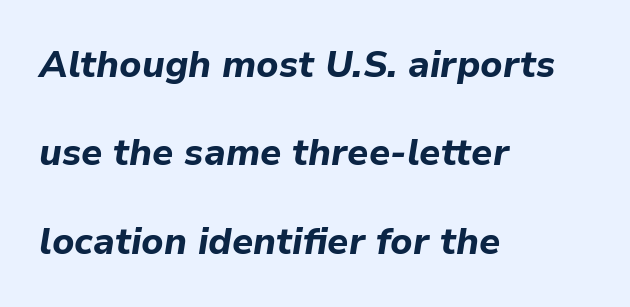
Glance below the letters and you will spot only blank space. The ragged edge is on the right, which tells us the setting is flush left. Thick stems and heavy bowls — unmistakably bold. Look at the tracking — it's just the regular setting, nothing added. A typesetter would call this proportional, since set widths differ per character.
